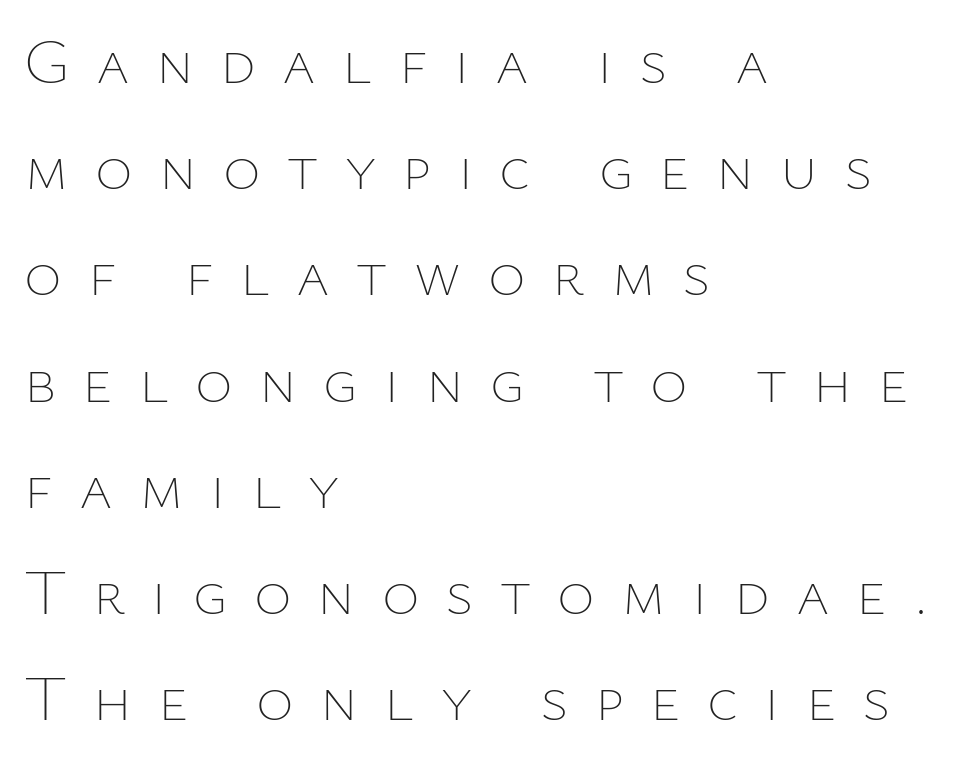
Q: Is the text bold? A: No.
Q: Is the text italic (slanted)? A: No, it is upright.
Q: Is the text underlined? A: No.
Q: How is the paragraph aligned? A: Left-aligned.
Q: Is the spacing between letters normal or unusually wide? A: Unusually wide.
Q: Is the spacing between lines tight, normal or loose? A: Normal.
Q: Width (condensed, normal, or wide)? A: Normal.
Q: Stroke contrast? A: Low.
Q: x-height? A: Medium.
Q: Monospaced? A: No.
